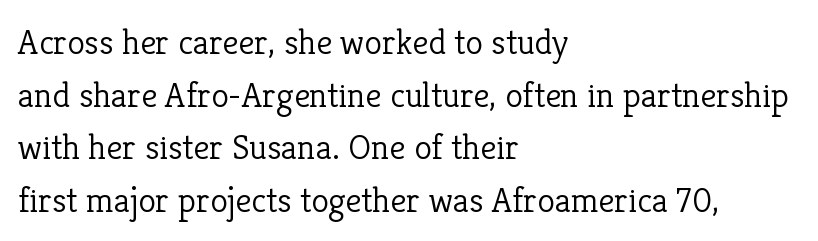
The image shows 36 px light serif type, upright; set left-aligned, normal line spacing (1.46x), normal letter spacing, not underlined; low stroke contrast and a medium x-height.
